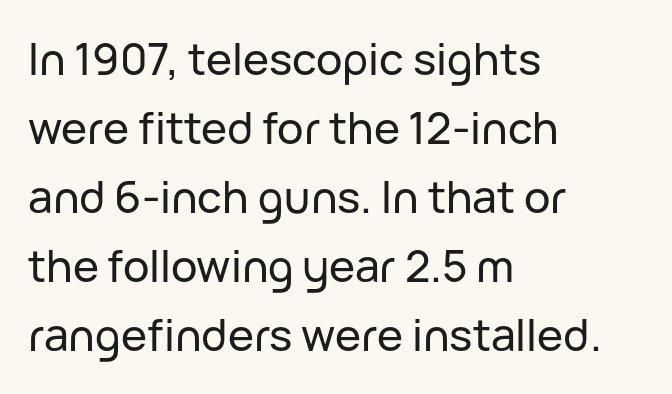
The image shows 44 px sans-serif type, upright; set left-aligned, normal line spacing (1.57x), normal letter spacing, not underlined; low stroke contrast and a medium x-height.
